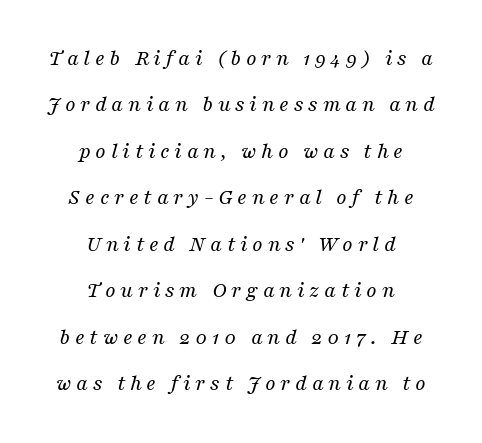
{"italic": "yes", "lean": "right", "slant_degrees": 16, "bold": "no", "underline": "no", "align": "center", "line_spacing": "loose", "line_spacing_ratio": 2.02, "letter_spacing": "wide", "letter_spacing_em": 0.2, "glyph_px": 23}
